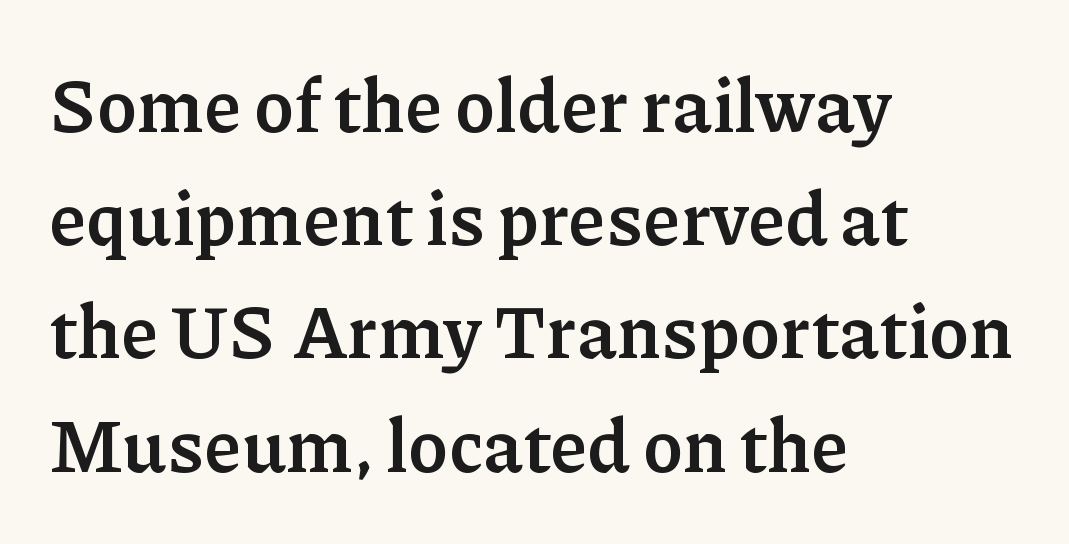
{"serif": "yes", "italic": "no", "bold": "yes", "weight": "semibold", "width": "normal", "stroke_contrast": "low", "x_height": "medium", "monospaced": "no", "underline": "no", "align": "left", "line_spacing": "normal", "line_spacing_ratio": 1.53, "letter_spacing": "normal", "letter_spacing_em": 0.0, "glyph_px": 74}
